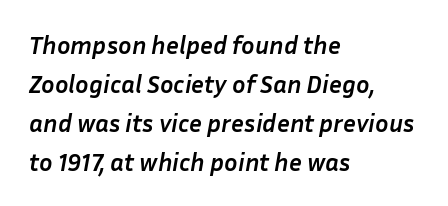
{"italic": "yes", "lean": "right", "slant_degrees": 10, "bold": "yes", "underline": "no", "align": "left", "line_spacing": "normal", "line_spacing_ratio": 1.56, "letter_spacing": "normal", "letter_spacing_em": 0.0, "glyph_px": 25}
